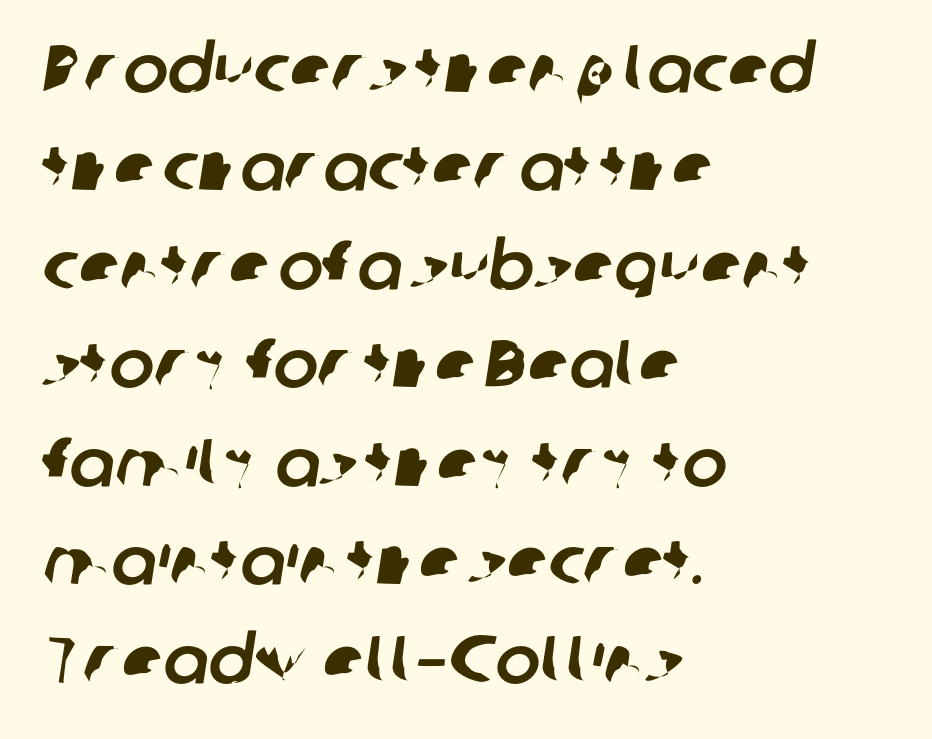
{"serif": "no", "width": "normal", "stroke_contrast": "low", "x_height": "medium", "monospaced": "no", "underline": "no", "align": "left", "line_spacing": "normal", "line_spacing_ratio": 1.47, "letter_spacing": "normal", "letter_spacing_em": 0.0, "glyph_px": 67}
